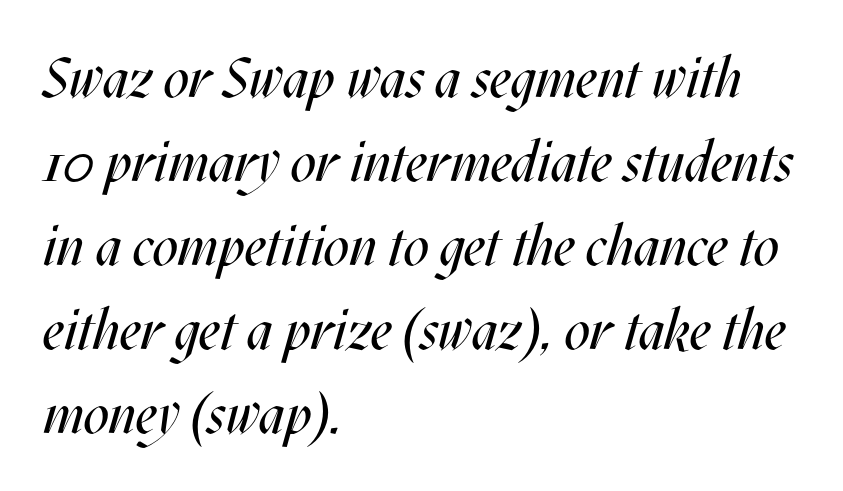
{"italic": "yes", "lean": "right", "slant_degrees": 17, "bold": "no", "weight": "regular", "width": "condensed", "stroke_contrast": "medium", "x_height": "large", "monospaced": "no", "underline": "no", "align": "left", "line_spacing": "normal", "line_spacing_ratio": 1.5, "letter_spacing": "normal", "letter_spacing_em": 0.0, "glyph_px": 56}
